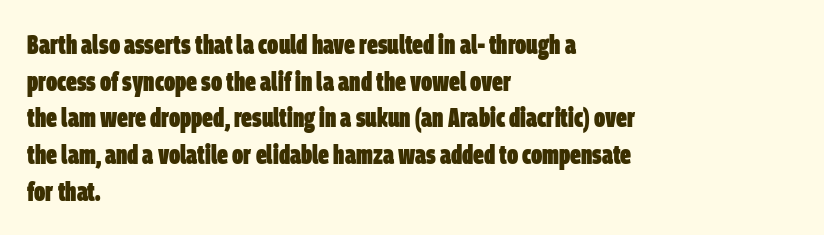
One glance says typical: line gaps are just what's usual. Caption: multi-line text, flush left, ragged right. The letterforms sit shoulder to shoulder at normal distance. The sample has been set heavy, in full bold. Descenders hang freely into open space.
